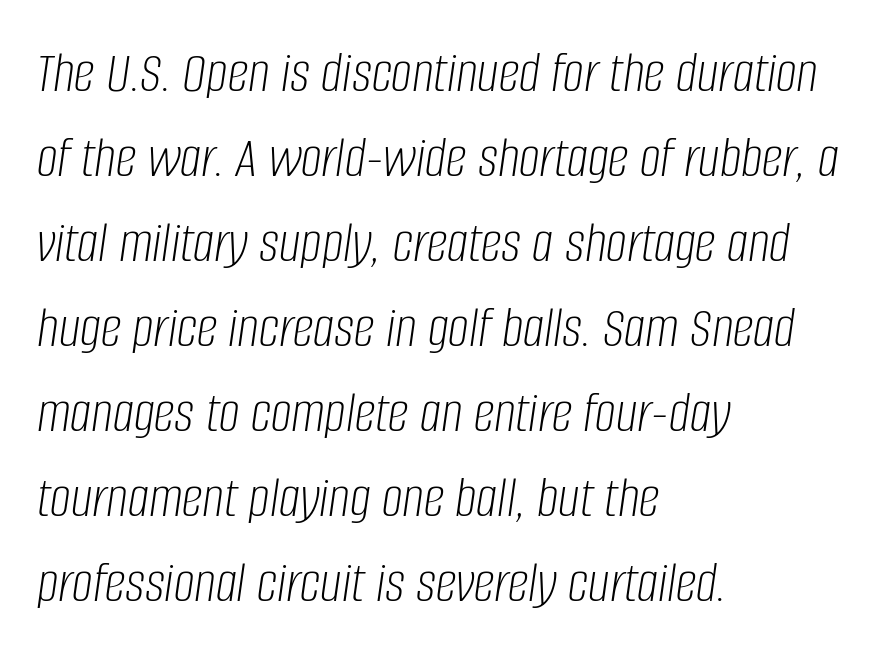
In terms of leading, this rendering sits right in the middle. Is the letter spacing exaggerated? No — it looks like the ordinary default. The passage is arranged the way most books set body copy — flush left. Emphasis-style slanted type is in use.
